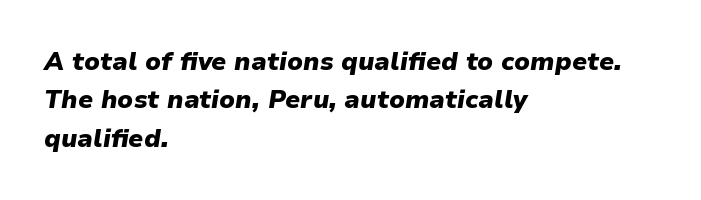
{"italic": "yes", "lean": "right", "slant_degrees": 9, "bold": "yes", "underline": "no", "align": "left", "line_spacing": "normal", "line_spacing_ratio": 1.54, "letter_spacing": "normal", "letter_spacing_em": 0.0, "glyph_px": 25}
